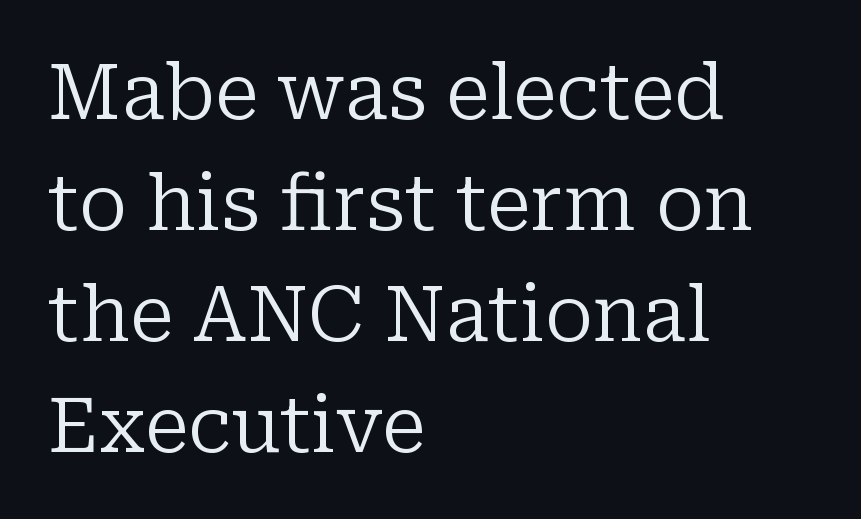
If you drew a ruler down the left edge, every line would touch it. No word sits above an underline. The lettering stays uniformly vertical, giving the passage a roman look. Characters follow at the spacing the type designer built in.
